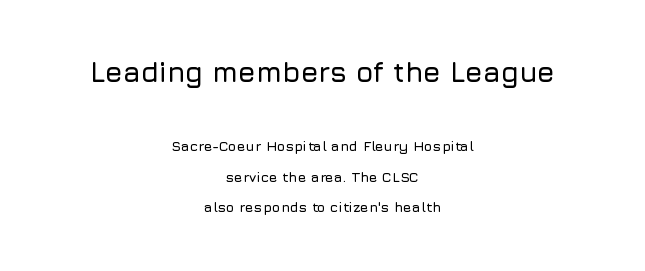
The image shows 28 px sans-serif type, upright; set centered, loose line spacing (2.18x), normal letter spacing, not underlined; the first (top) block is 2.0x larger; low stroke contrast and a medium x-height.
